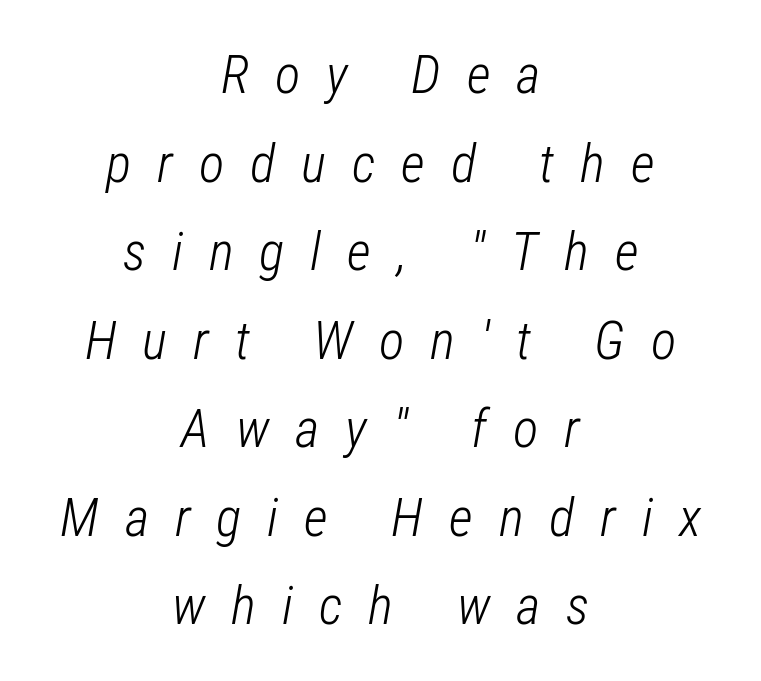
Q: Is the text bold? A: No.
Q: Is the text italic (slanted)? A: Yes, it leans right by about 12 degrees.
Q: Is the text underlined? A: No.
Q: How is the paragraph aligned? A: Centered.
Q: Is the spacing between letters normal or unusually wide? A: Unusually wide.
Q: Is the spacing between lines tight, normal or loose? A: Normal.
Q: Width (condensed, normal, or wide)? A: Condensed.
Q: Stroke contrast? A: Low.
Q: x-height? A: Medium.
Q: Monospaced? A: No.
